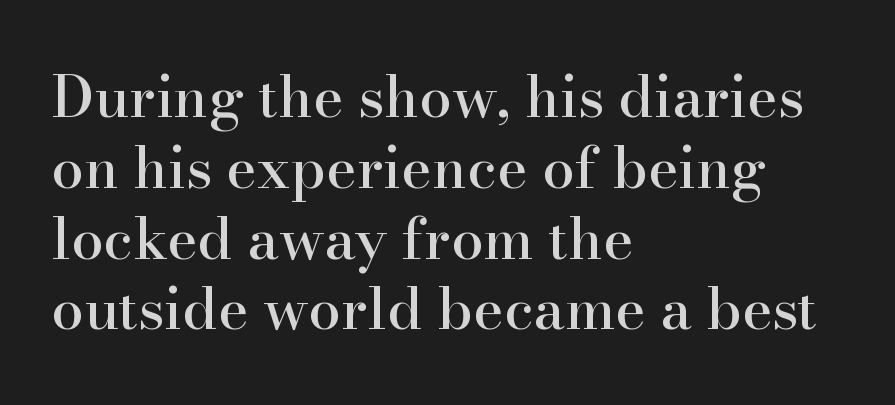
{"serif": "yes", "italic": "no", "width": "normal", "stroke_contrast": "high", "x_height": "small", "monospaced": "no", "underline": "no", "align": "left", "line_spacing_ratio": 1.22, "letter_spacing": "normal", "letter_spacing_em": 0.0, "glyph_px": 58}
